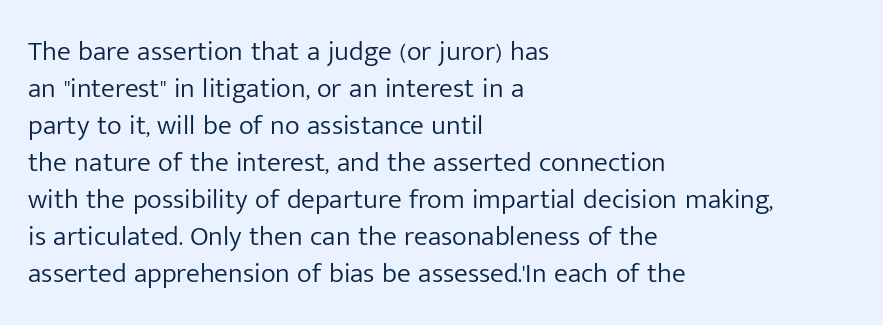
Q: Is the text bold? A: No.
Q: Is the text italic (slanted)? A: No, it is upright.
Q: Is the typeface a serif or a sans-serif typeface? A: Sans-serif.
Q: Is the text underlined? A: No.
Q: How is the paragraph aligned? A: Left-aligned.
Q: Is the spacing between letters normal or unusually wide? A: Normal.
Q: Is the spacing between lines tight, normal or loose? A: Normal.
Q: Width (condensed, normal, or wide)? A: Normal.
Q: Stroke contrast? A: Low.
Q: x-height? A: Medium.
Q: Monospaced? A: No.
